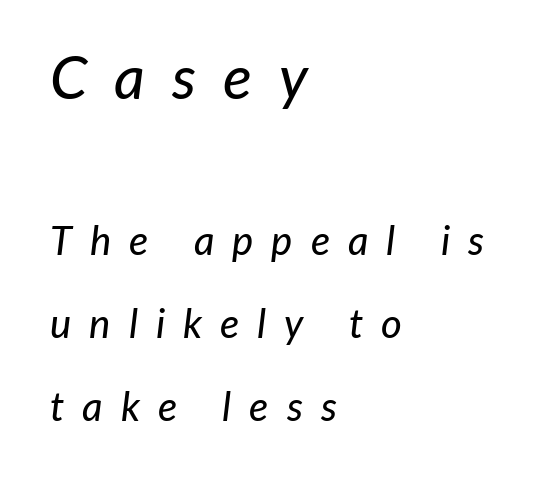
The image shows 60 px text type, italic (leaning right); set left-aligned, loose line spacing (2.07x), unusually wide letter spacing (+0.45 em), not underlined; the first (top) block is 1.5x larger; low stroke contrast and a medium x-height.
